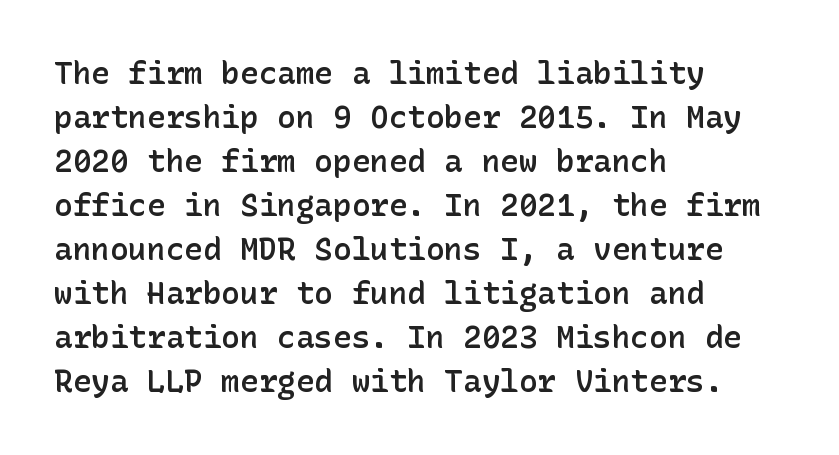
{"serif": "no", "italic": "no", "bold": "semi", "weight": "semibold", "width": "normal", "stroke_contrast": "low", "x_height": "medium", "underline": "no", "align": "left", "line_spacing": "normal", "line_spacing_ratio": 1.42, "letter_spacing": "normal", "letter_spacing_em": 0.0, "glyph_px": 31}
